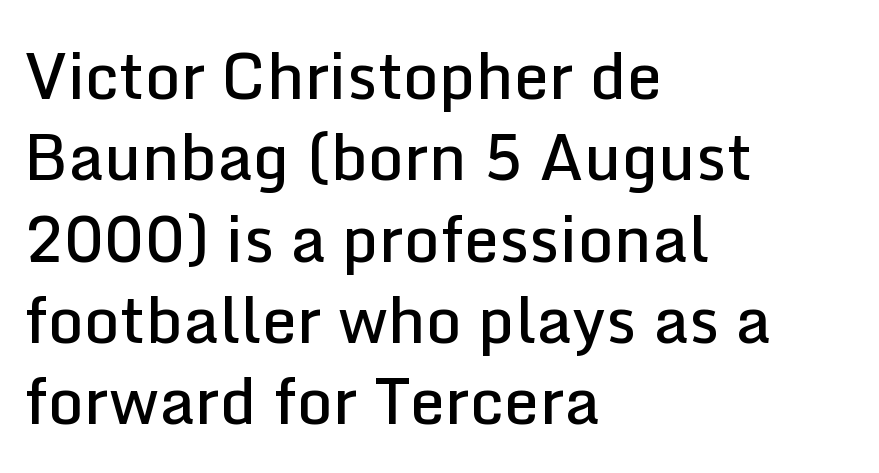
Compared with typical paragraphs, the rows here are spaced about the same. To sum up the face: it is a sans, with no serifs. These lines were composed using upright roman letters. Is the block centered? No — it sits flush against the left margin. The letterforms sit shoulder to shoulder at normal distance.
